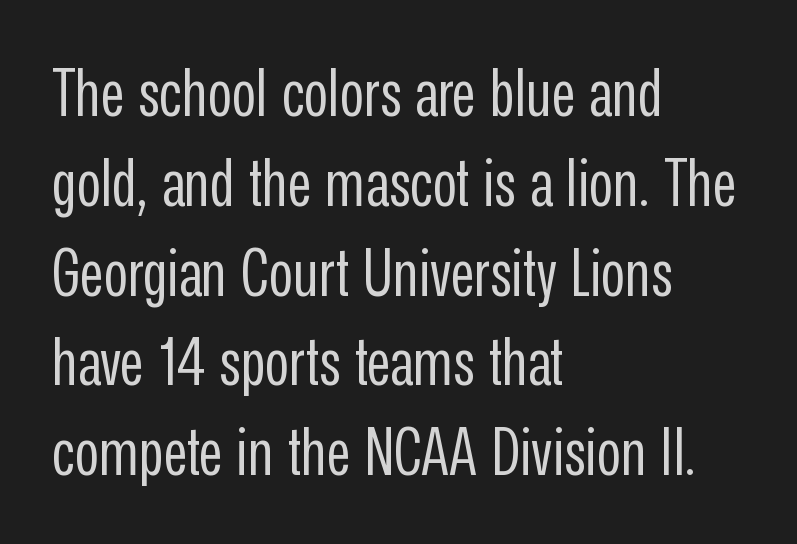
{"serif": "no", "italic": "no", "bold": "no", "weight": "regular", "width": "condensed", "stroke_contrast": "low", "x_height": "medium", "monospaced": "no", "underline": "no", "align": "left", "line_spacing": "normal", "line_spacing_ratio": 1.36, "letter_spacing": "normal", "letter_spacing_em": 0.0, "glyph_px": 66}
